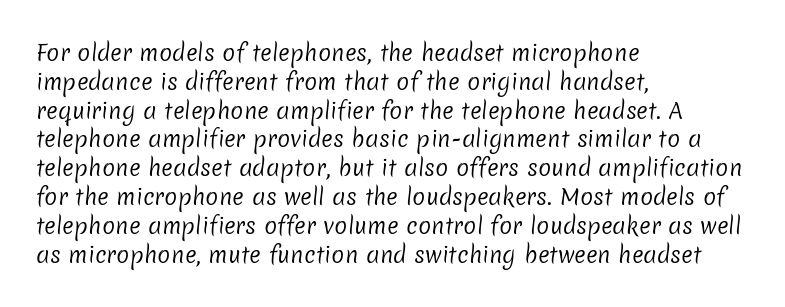
The image shows 22 px text type; set left-aligned, normal line spacing (1.31x), normal letter spacing, not underlined.
